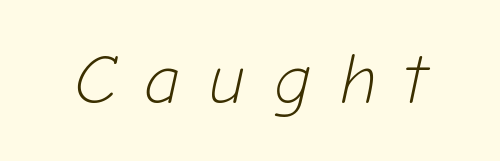
{"italic": "yes", "lean": "right", "slant_degrees": 12, "bold": "no", "weight": "light", "width": "normal", "stroke_contrast": "low", "x_height": "medium", "monospaced": "no", "underline": "no", "letter_spacing": "wide", "letter_spacing_em": 0.39, "glyph_px": 70}
